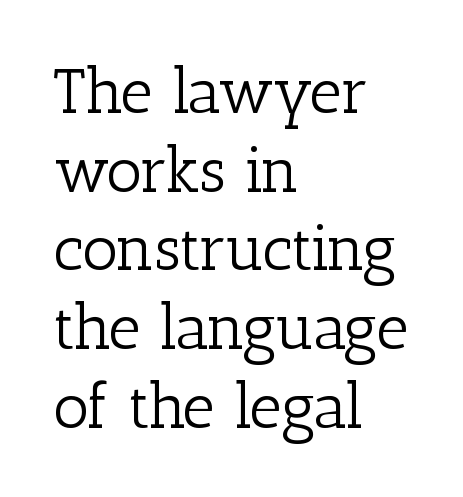
Q: Is the text bold? A: No.
Q: Is the text italic (slanted)? A: No, it is upright.
Q: Is the typeface a serif or a sans-serif typeface? A: Serif.
Q: Is the text underlined? A: No.
Q: How is the paragraph aligned? A: Left-aligned.
Q: Is the spacing between letters normal or unusually wide? A: Normal.
Q: Is the spacing between lines tight, normal or loose? A: Normal.
Q: Width (condensed, normal, or wide)? A: Normal.
Q: Stroke contrast? A: Low.
Q: x-height? A: Medium.
Q: Monospaced? A: No.
